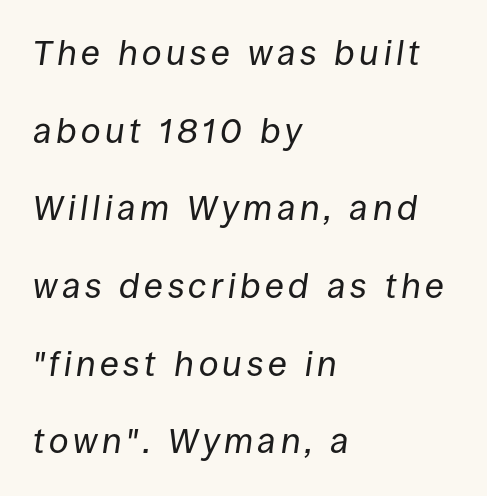
Proportional: the letters do not fall into vertical columns. The specimen reads as italic at a glance. The paragraph shown leans on its left margin. The glyphs are unaccompanied by any horizontal stroke below them. Regarding leading, the lines here are spaced well apart.
